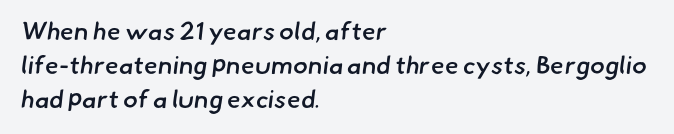
The image shows 25 px text type; set left-aligned, normal line spacing (1.37x), normal letter spacing, not underlined.
